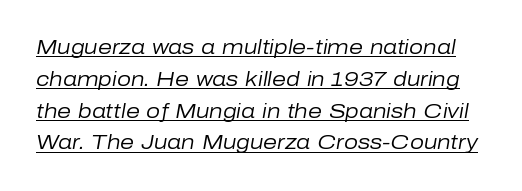
{"italic": "yes", "lean": "right", "slant_degrees": 10, "bold": "no", "underline": "yes", "line_spacing": "normal", "line_spacing_ratio": 1.59, "letter_spacing": "normal", "letter_spacing_em": 0.0, "glyph_px": 20}
